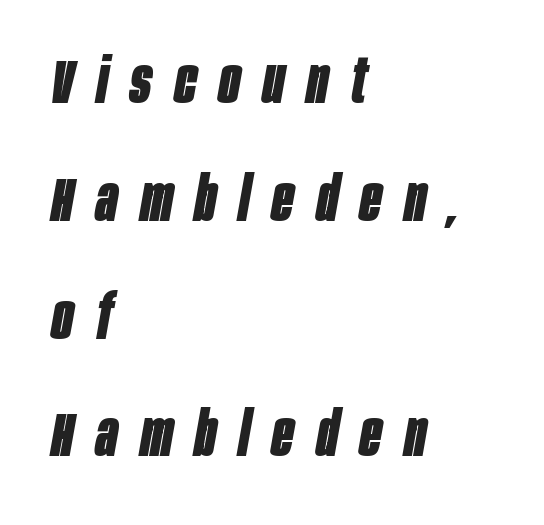
Observe the wide spacing: letters keep a clear distance from each other. Varying glyph widths throughout — classic text-font behaviour. Check under the words: just untouched page. Heft: maximum for text — a bold.
